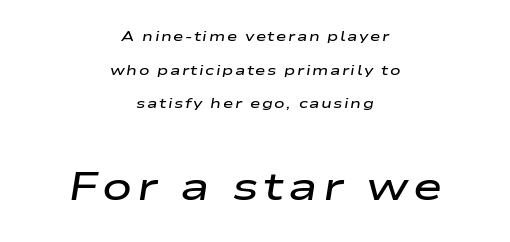
The more generous point size was reserved for the lower chunk. Reading down the block, each line starts at a different indent, mirrored at its end. Summary of vertical rhythm: relaxed, with wide interline spacing. Its strokes are somewhat broadened, the hallmark of semibold type.
